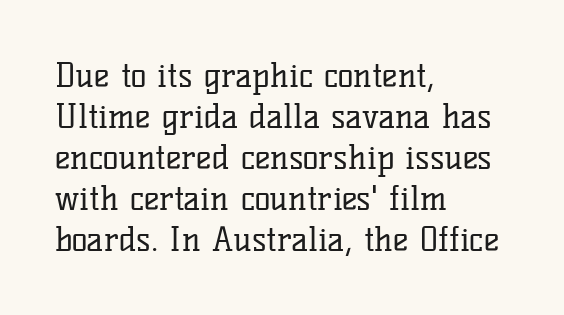
Q: Is the text bold? A: No.
Q: Is the text italic (slanted)? A: No, it is upright.
Q: Is the typeface a serif or a sans-serif typeface? A: Serif.
Q: Is the text underlined? A: No.
Q: How is the paragraph aligned? A: Left-aligned.
Q: Is the spacing between letters normal or unusually wide? A: Normal.
Q: Width (condensed, normal, or wide)? A: Normal.
Q: Stroke contrast? A: Low.
Q: x-height? A: Medium.
Q: Monospaced? A: No.
